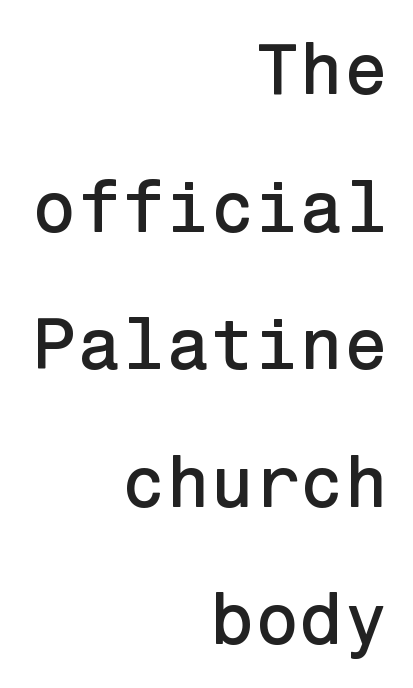
Q: Is the text italic (slanted)? A: No, it is upright.
Q: Is the typeface a serif or a sans-serif typeface? A: Sans-serif.
Q: Is the text underlined? A: No.
Q: How is the paragraph aligned? A: Right-aligned.
Q: Is the spacing between letters normal or unusually wide? A: Normal.
Q: Is the spacing between lines tight, normal or loose? A: Loose.
Q: Width (condensed, normal, or wide)? A: Normal.
Q: Stroke contrast? A: Low.
Q: x-height? A: Medium.
